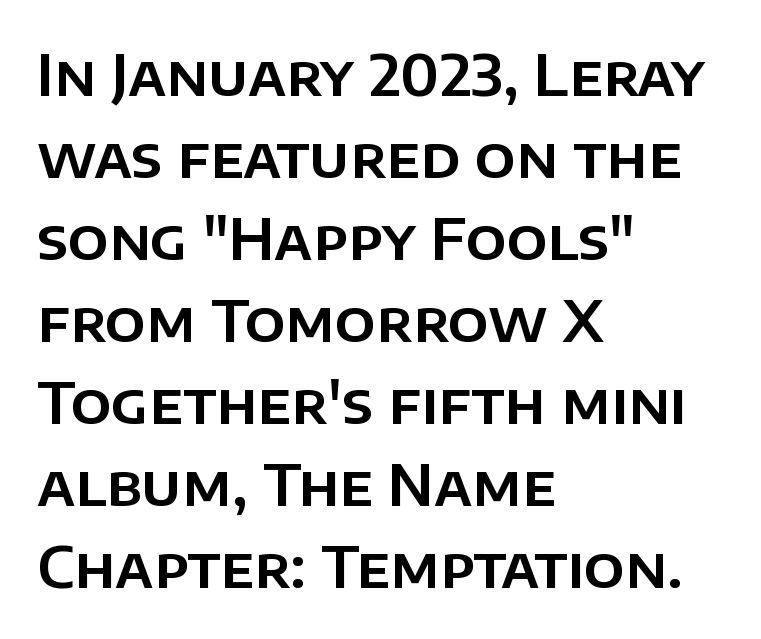
The image shows 57 px sans-serif type, upright; set left-aligned, normal line spacing (1.44x), normal letter spacing, not underlined; low stroke contrast and a large x-height.
